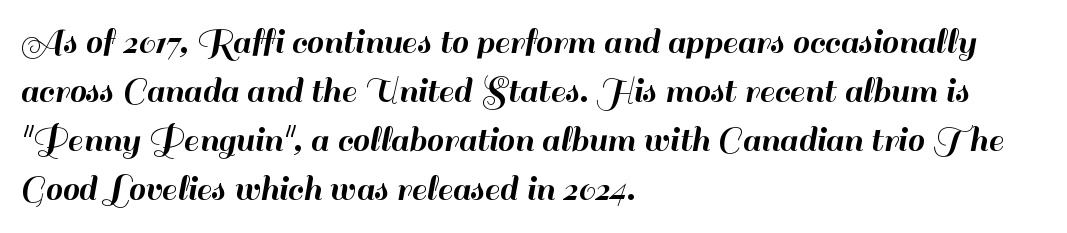
The image shows 38 px sans-serif type; set left-aligned, normal line spacing (1.29x), normal letter spacing, not underlined; high stroke contrast and a small x-height.
